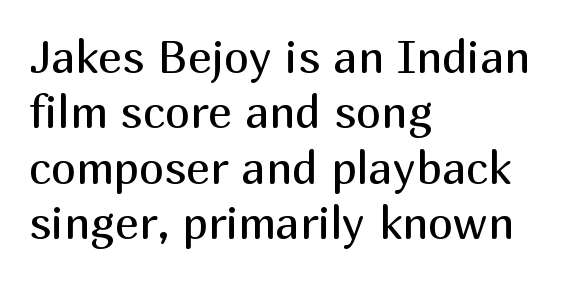
The image shows 45 px regular-weight sans-serif type, upright; set left-aligned, line spacing 1.23x, normal letter spacing, not underlined; medium stroke contrast and a medium x-height.
